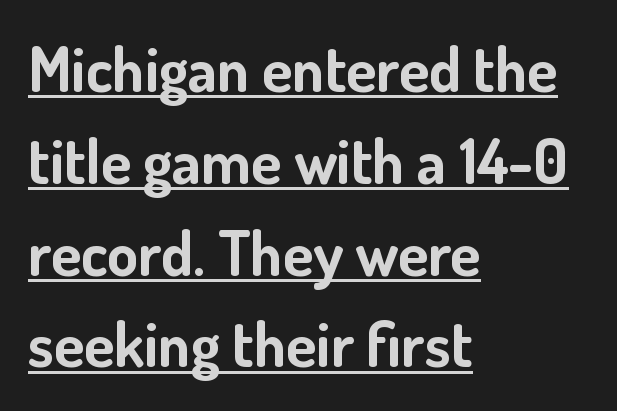
The image shows 62 px bold sans-serif type, upright; set left-aligned, normal line spacing (1.48x), normal letter spacing, underlined; low stroke contrast and a small x-height.
